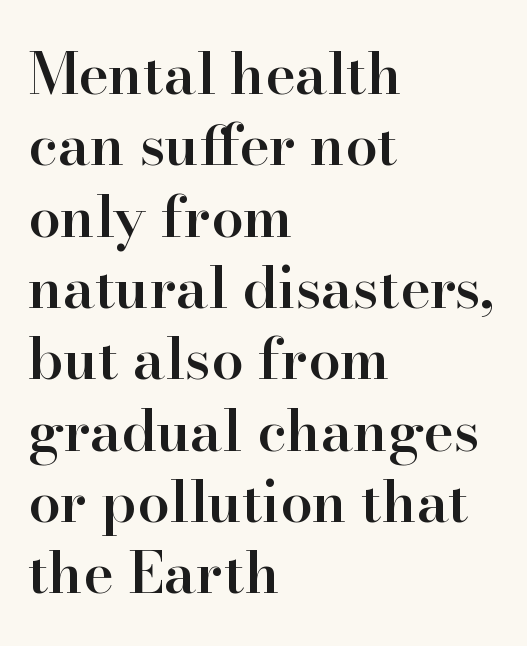
The image shows 58 px semibold serif type, upright; set left-aligned, line spacing 1.23x, normal letter spacing, not underlined; high stroke contrast and a small x-height.
